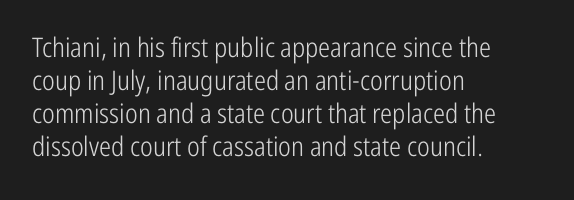
The type sits square on the baseline with zero lean. All the whitespace from short lines collects on the right. Students, note that the glyphs here touch the page at normal intervals. Weight class: somewhere from thin through regular. The foot of each line stays bare and open.
